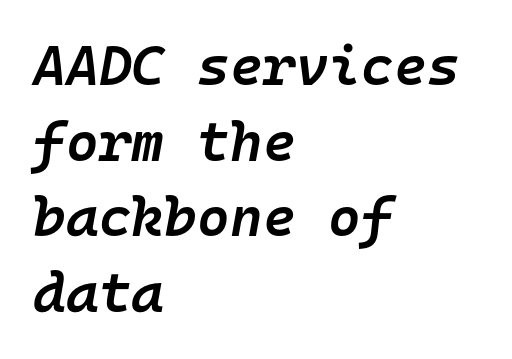
Q: Is the text bold? A: Semi-bold.
Q: Is the text italic (slanted)? A: Yes, it leans right by about 10 degrees.
Q: Is the text underlined? A: No.
Q: How is the paragraph aligned? A: Left-aligned.
Q: Is the spacing between letters normal or unusually wide? A: Normal.
Q: Is the spacing between lines tight, normal or loose? A: Normal.
Q: Width (condensed, normal, or wide)? A: Normal.
Q: Stroke contrast? A: Low.
Q: x-height? A: Medium.
Q: Monospaced? A: Yes.
